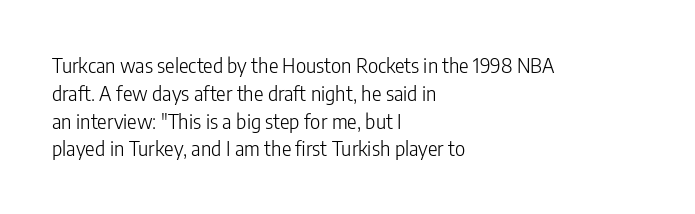
Q: Is the text bold? A: No.
Q: Is the text italic (slanted)? A: No, it is upright.
Q: Is the text underlined? A: No.
Q: How is the paragraph aligned? A: Left-aligned.
Q: Is the spacing between letters normal or unusually wide? A: Normal.
Q: Is the spacing between lines tight, normal or loose? A: Normal.
